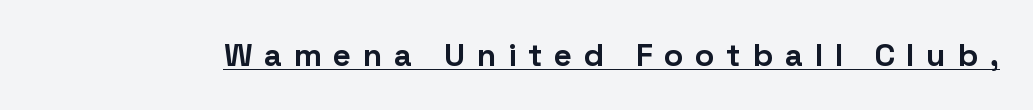
The image shows 32 px bold sans-serif type, upright; set unusually wide letter spacing (+0.36 em), underlined; low stroke contrast and a medium x-height.
